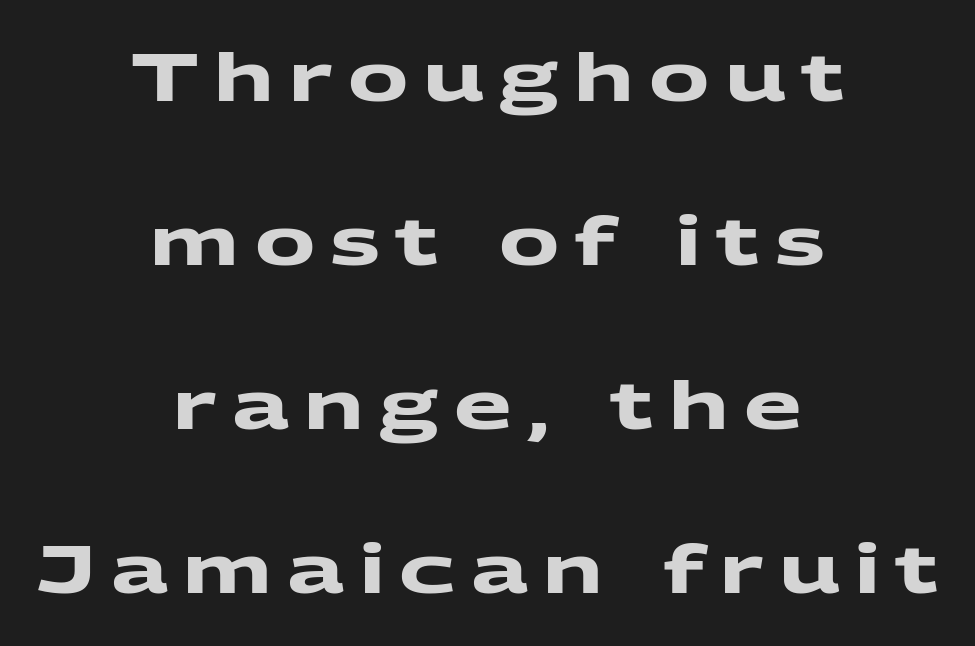
Students, observe: this is what heavily led, spacious text looks like. Serif or sans? Sans — the stroke terminals are bare. Both edges are ragged and mirror each other, which tells us the setting is centered. There is plenty of visible air inserted between adjacent glyphs. Compared with an ordinary text face, these strokes are far heavier — a full bold.
